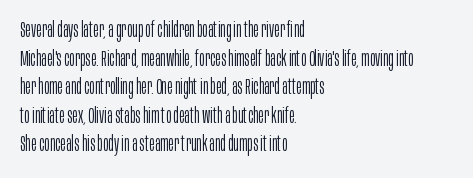
Line beginnings align vertically; line endings do not. Whoever set this chose a conventional vertical rhythm. Stroke mass is kept to a normal reading level or below. Nobody touched the tracking dial on this one.
